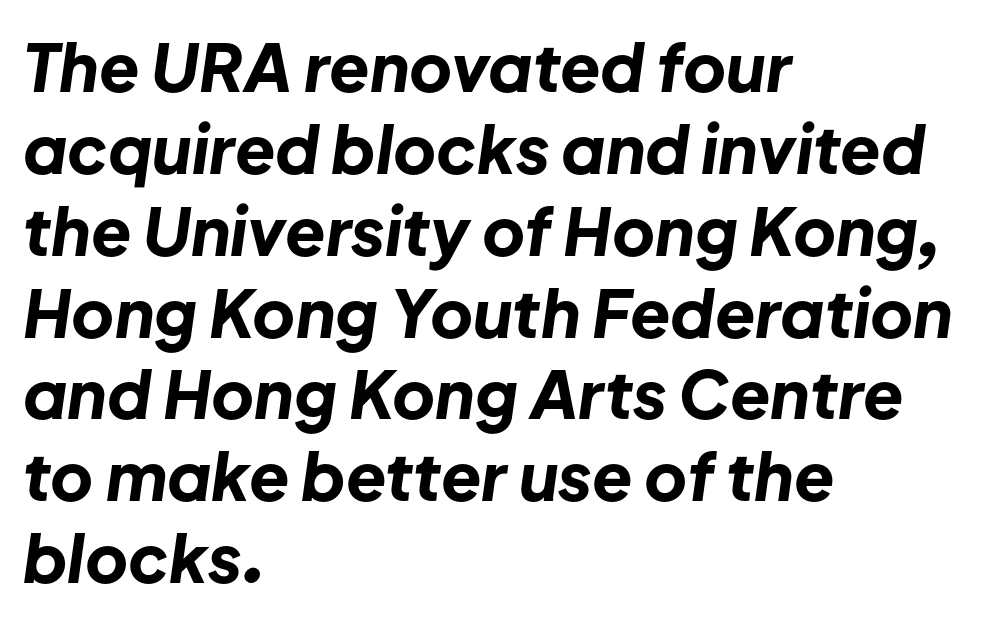
Q: Is the text bold? A: Yes.
Q: Is the text italic (slanted)? A: Yes, it leans right by about 8 degrees.
Q: Is the text underlined? A: No.
Q: How is the paragraph aligned? A: Left-aligned.
Q: Is the spacing between letters normal or unusually wide? A: Normal.
Q: Width (condensed, normal, or wide)? A: Normal.
Q: Stroke contrast? A: Low.
Q: x-height? A: Medium.
Q: Monospaced? A: No.
